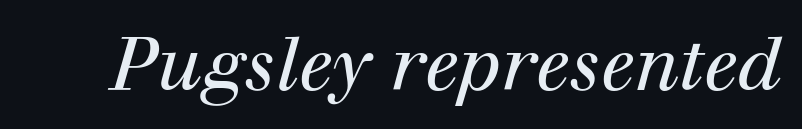
Weight class: somewhere from thin through regular. The gap between lines stays unmarked. Proportional: the letters do not fall into vertical columns. Tall strokes in this sample are angled rather than plumb. Is this a sans? No — the strokes have serifs.
